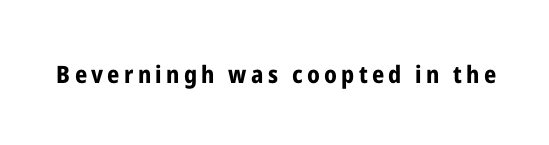
Q: Is the text bold? A: Yes.
Q: Is the text italic (slanted)? A: No, it is upright.
Q: Is the text underlined? A: No.
